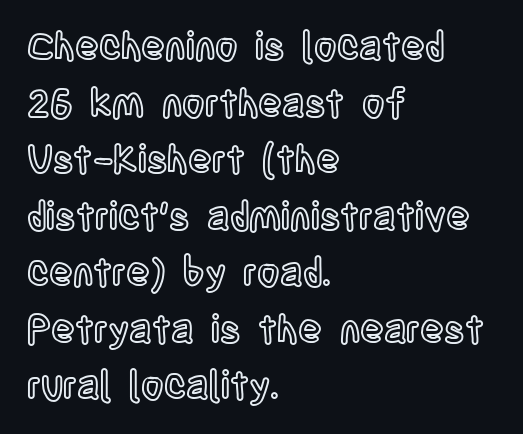
Varying glyph widths throughout — classic text-font behaviour. The leading is moderate, giving the passage an even texture. There is no visible air inserted between adjacent glyphs. Words float on clear page, feet unadorned. Typeset ragged right — the left edge is the straight one. Style check: upright.
